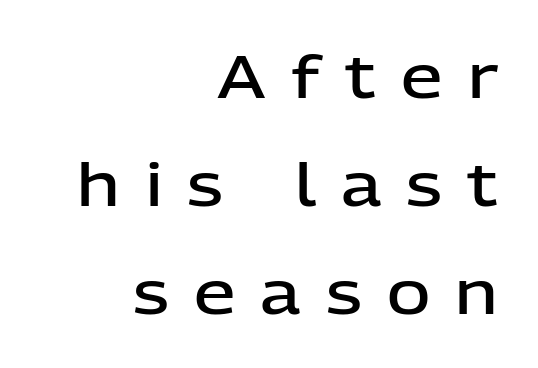
Is this a sans? Yes — the strokes have no serifs. Notice how the passage keeps a crisp vertical edge on the right only. The glyphs have the mass of a demibold cut, below bold. The letters are spread apart with noticeably loose tracking.
